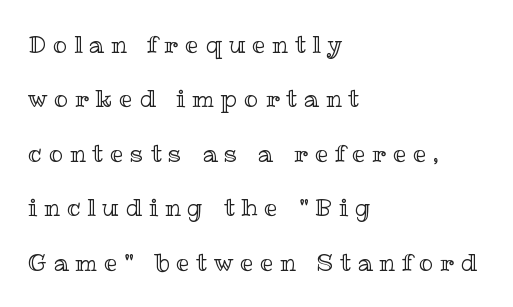
The lettering stays uniformly vertical, giving the passage a roman look. Compared with a centered layout, this one pins lines to the left instead. A great deal of white space separates one row of letters from the next. Clear beneath every line of the passage. The letters are spread apart with noticeably loose tracking.
